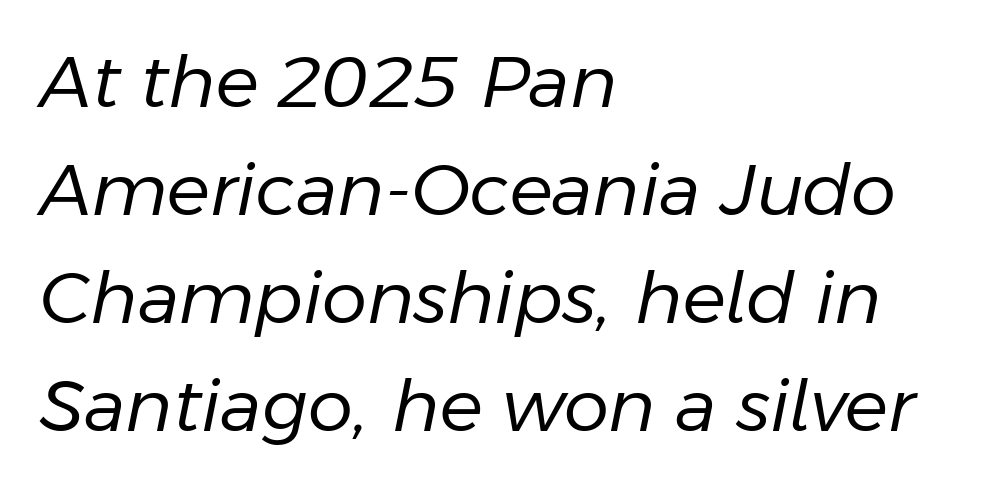
{"italic": "yes", "lean": "right", "slant_degrees": 11, "bold": "no", "weight": "regular", "width": "normal", "stroke_contrast": "low", "x_height": "medium", "monospaced": "no", "underline": "no", "align": "left", "line_spacing": "normal", "line_spacing_ratio": 1.5, "letter_spacing": "normal", "letter_spacing_em": 0.0, "glyph_px": 72}
